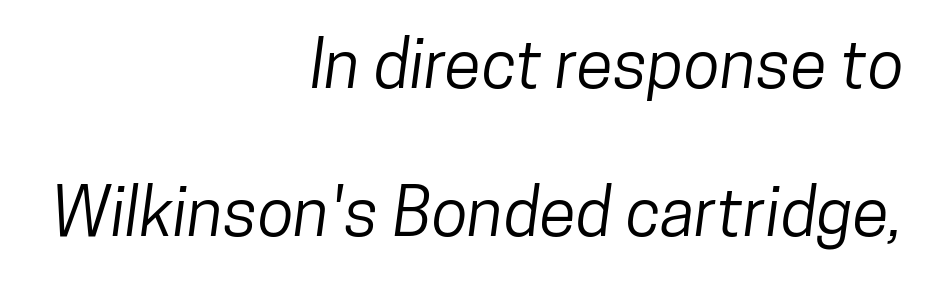
Q: Is the typeface a serif or a sans-serif typeface? A: Sans-serif.
Q: Is the text underlined? A: No.
Q: How is the paragraph aligned? A: Right-aligned.
Q: Is the spacing between letters normal or unusually wide? A: Normal.
Q: Is the spacing between lines tight, normal or loose? A: Loose.
Q: Width (condensed, normal, or wide)? A: Condensed.
Q: Stroke contrast? A: Low.
Q: x-height? A: Medium.
Q: Monospaced? A: No.
